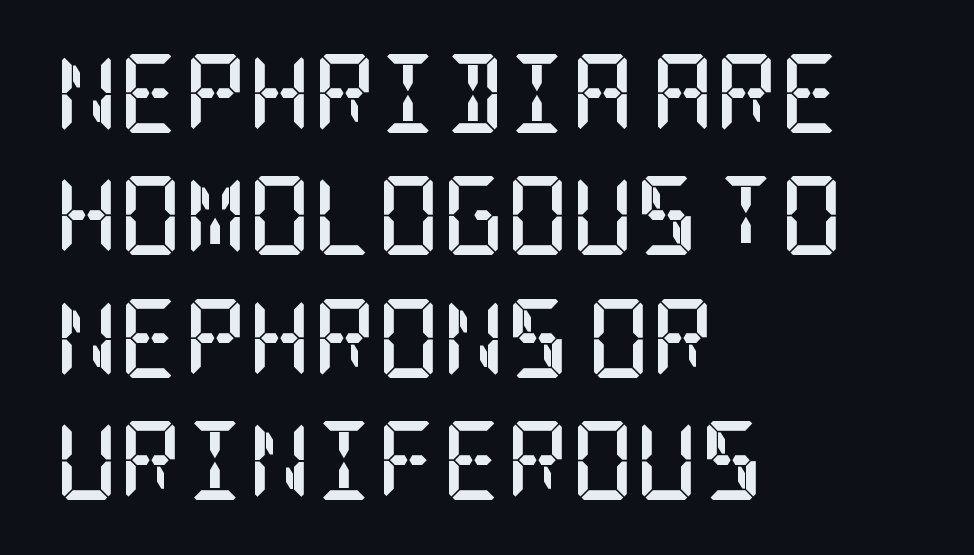
How are the letters spaced? Ordinarily, with no added tracking. Descenders hang freely into open space. These lines carry a lot of weight — the face is fully bold. Every stem runs plumb, perpendicular to the baseline. These lines stack with their left ends in a neat column.
